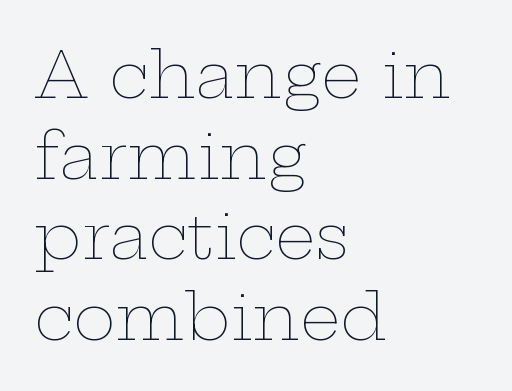
{"italic": "no", "bold": "no", "weight": "thin", "width": "wide", "stroke_contrast": "low", "x_height": "medium", "monospaced": "no", "underline": "no", "align": "left", "line_spacing": "normal", "line_spacing_ratio": 1.26, "letter_spacing": "normal", "letter_spacing_em": 0.0, "glyph_px": 64}
